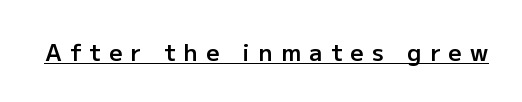
{"italic": "no", "bold": "semi", "underline": "yes", "letter_spacing": "wide", "letter_spacing_em": 0.37, "glyph_px": 23}
